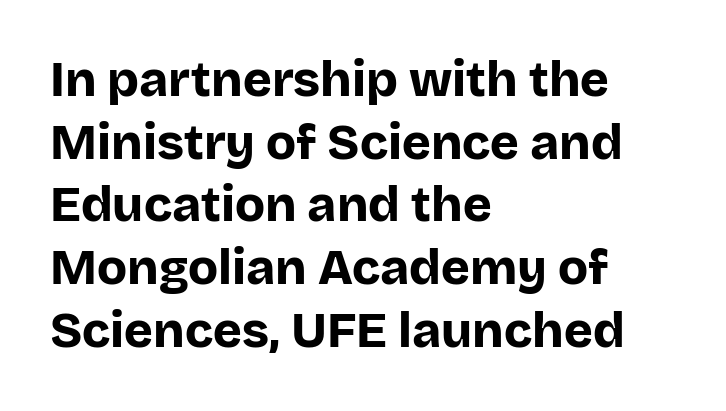
The image shows 49 px bold sans-serif type, upright; set left-aligned, normal line spacing (1.28x), normal letter spacing, not underlined; low stroke contrast and a large x-height.
